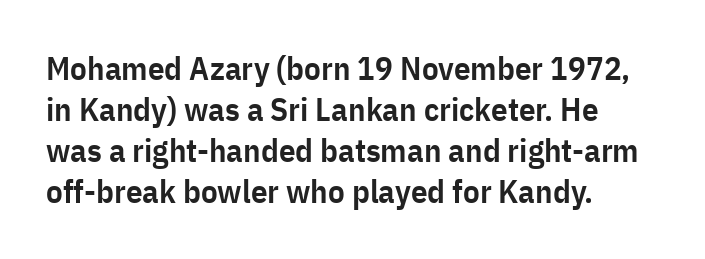
The area under the type is left untouched. Typeset ragged right — the left edge is the straight one. This is moderately heavy type, rendered in semibold. This is roman type, the default non-slanted kind. Caption: standard tracking, unaltered.
